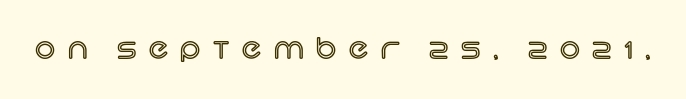
{"italic": "no", "width": "normal", "x_height": "large", "monospaced": "no", "underline": "no", "letter_spacing": "wide", "letter_spacing_em": 0.45, "glyph_px": 28}
